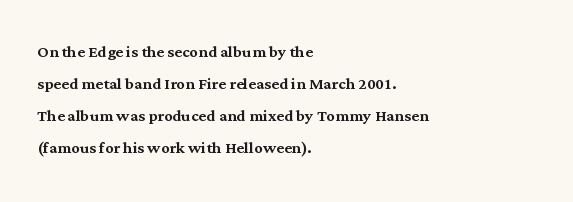
{"italic": "no", "underline": "no", "align": "left", "line_spacing": "normal", "line_spacing_ratio": 1.53, "letter_spacing": "normal", "letter_spacing_em": 0.0, "glyph_px": 21}
